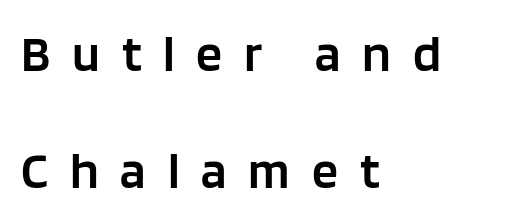
The image shows 52 px semibold sans-serif type, upright; set left-aligned, loose line spacing (2.25x), unusually wide letter spacing (+0.42 em), not underlined; low stroke contrast and a large x-height.
